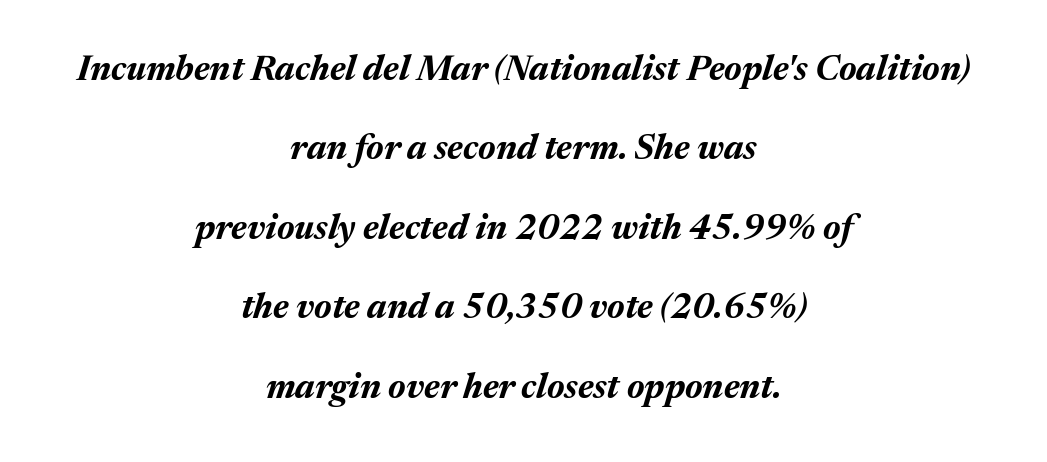
Q: Is the text bold? A: Yes.
Q: Is the text italic (slanted)? A: Yes, it leans right by about 17 degrees.
Q: Is the text underlined? A: No.
Q: How is the paragraph aligned? A: Centered.
Q: Is the spacing between letters normal or unusually wide? A: Normal.
Q: Is the spacing between lines tight, normal or loose? A: Loose.
Q: Width (condensed, normal, or wide)? A: Normal.
Q: Stroke contrast? A: Medium.
Q: x-height? A: Medium.
Q: Monospaced? A: No.
